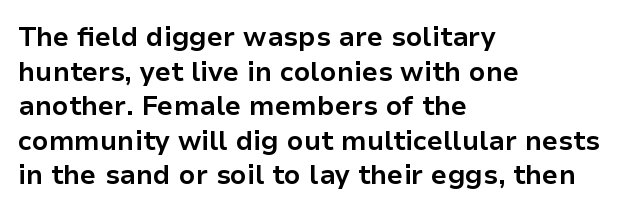
Q: Is the text bold? A: Yes.
Q: Is the text italic (slanted)? A: No, it is upright.
Q: Is the text underlined? A: No.
Q: How is the paragraph aligned? A: Left-aligned.
Q: Is the spacing between letters normal or unusually wide? A: Normal.
Q: Is the spacing between lines tight, normal or loose? A: Normal.
